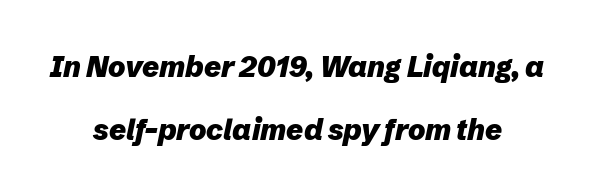
{"italic": "yes", "lean": "right", "slant_degrees": 12, "bold": "yes", "weight": "heavy", "width": "normal", "stroke_contrast": "low", "x_height": "medium", "monospaced": "no", "underline": "no", "align": "center", "line_spacing": "loose", "line_spacing_ratio": 2.17, "letter_spacing": "normal", "letter_spacing_em": 0.0, "glyph_px": 29}
